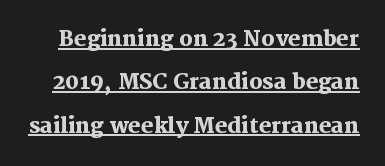
Q: Is the text bold? A: Yes.
Q: Is the text italic (slanted)? A: No, it is upright.
Q: Is the text underlined? A: Yes.
Q: Is the spacing between letters normal or unusually wide? A: Normal.
Q: Is the spacing between lines tight, normal or loose? A: Loose.
